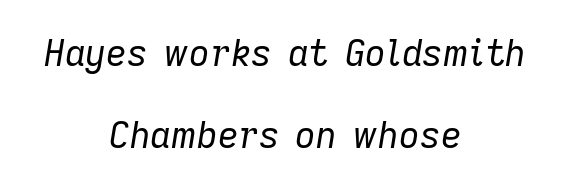
The image shows 36 px regular-weight type, italic (leaning right); set centered, loose line spacing (2.28x), normal letter spacing, not underlined; low stroke contrast and a medium x-height.
